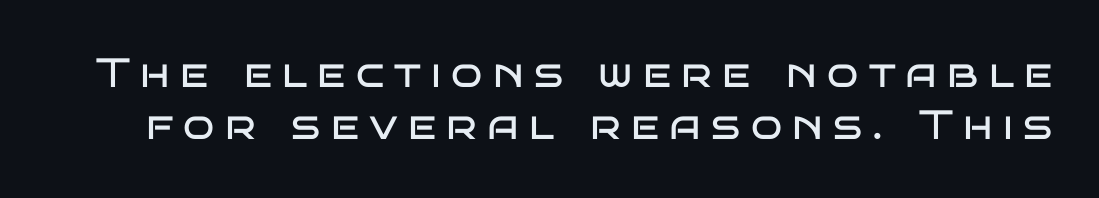
The image shows 41 px regular-weight, wide sans-serif type, upright; set normal line spacing (1.27x), unusually wide letter spacing (+0.25 em), not underlined; low stroke contrast and a large x-height.
